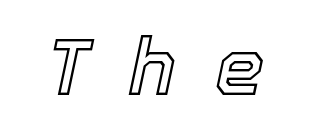
The image shows 79 px text type, italic (leaning right); set unusually wide letter spacing (+0.49 em), not underlined; a medium x-height.
